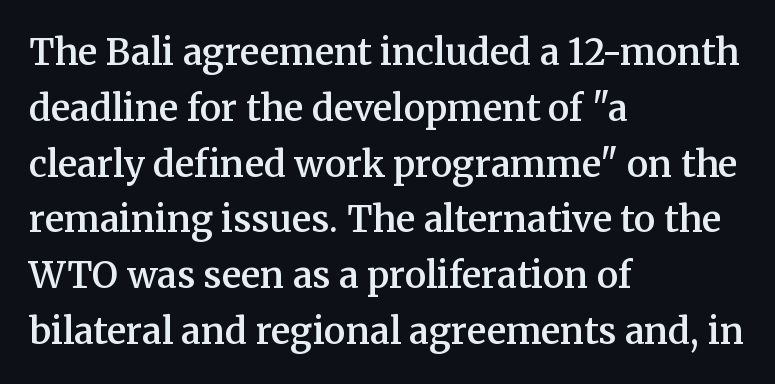
The glyphs in this specimen are seriffed. Does the weight exceed regular? Yes, but only to semibold. Has an underline been added? It has not. Is there much room between lines? A standard amount, neither cramped nor airy. Spacing verdict: proportional, widths tailored to each character. If you drew a line through each stem, it would be perfectly vertical.
